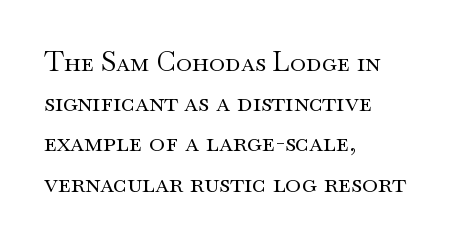
The paragraph shown leans on its left margin. Has an underline been added? It has not. The font's upright variant was chosen for this text. The cut favours lightness, reaching ordinary text weight at its darkest.
